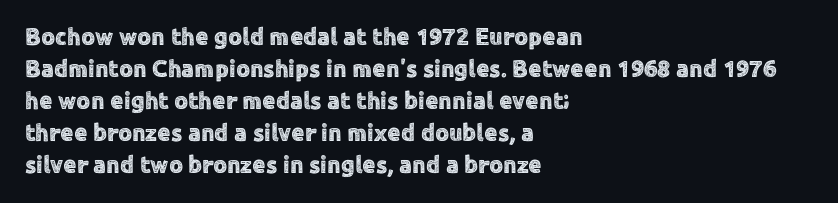
No italicization has been applied; the sample stays upright. The vertical gap from one line to the next is medium. Standard letterfit; no display-style spreading of the glyphs. The passage is arranged the way most books set body copy — flush left. Rule under the text: the space is simply empty.
